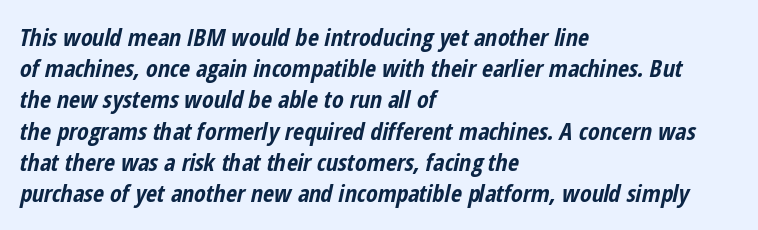
The image shows 24 px bold type, italic (leaning right); set left-aligned, normal line spacing (1.3x), normal letter spacing, not underlined.
